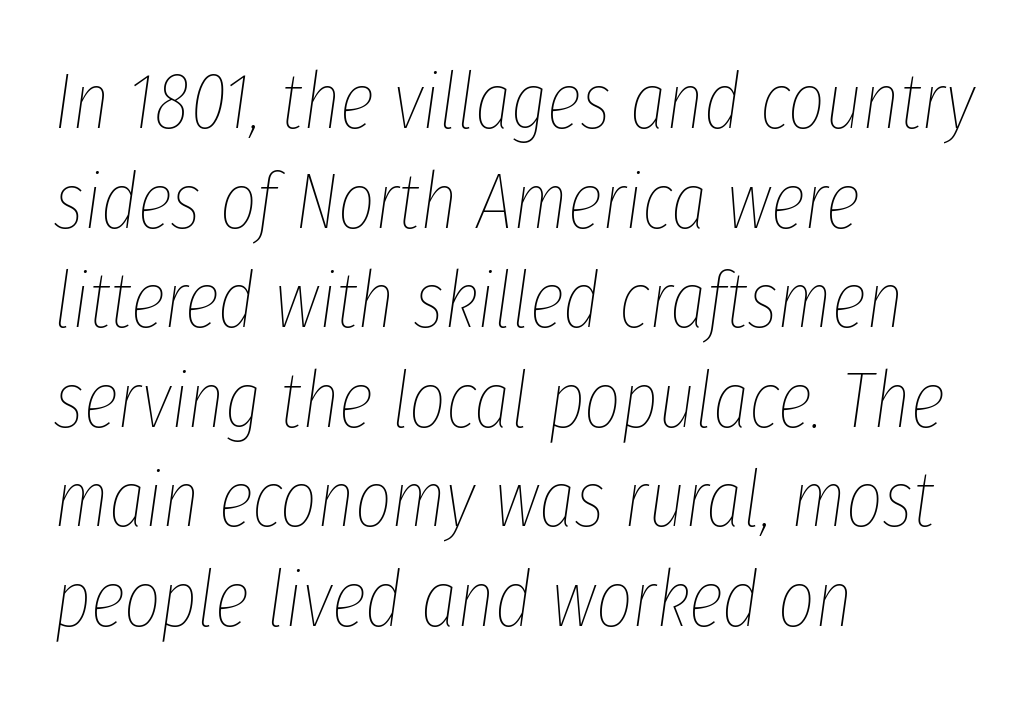
The image shows 79 px thin, condensed type, italic (leaning right); set left-aligned, normal line spacing (1.26x), normal letter spacing, not underlined; low stroke contrast and a medium x-height.
